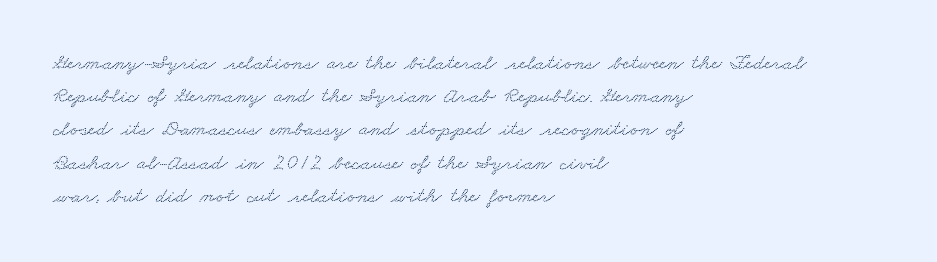
Q: Is the text underlined? A: No.
Q: How is the paragraph aligned? A: Left-aligned.
Q: Is the spacing between letters normal or unusually wide? A: Normal.
Q: Is the spacing between lines tight, normal or loose? A: Normal.
